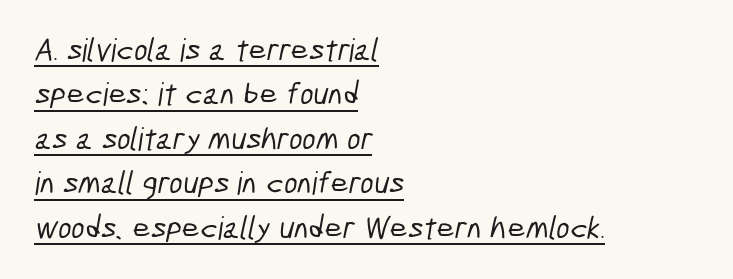
The image shows 32 px condensed sans-serif type; set left-aligned, normal line spacing (1.39x), normal letter spacing, underlined; low stroke contrast and a medium x-height.
